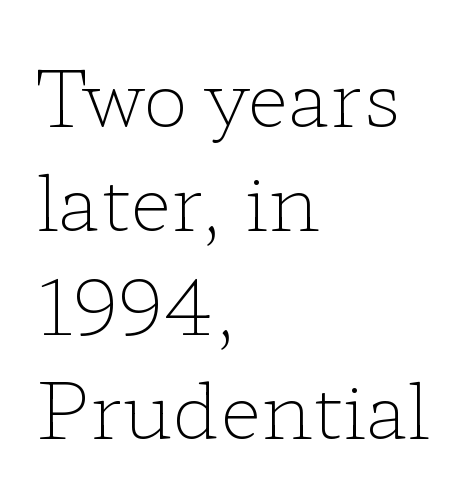
{"serif": "yes", "italic": "no", "bold": "no", "weight": "light", "width": "wide", "stroke_contrast": "low", "x_height": "medium", "monospaced": "no", "underline": "no", "align": "left", "line_spacing": "normal", "line_spacing_ratio": 1.35, "letter_spacing": "normal", "letter_spacing_em": 0.0, "glyph_px": 77}
